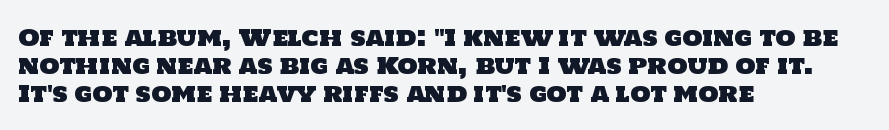
Q: Is the text underlined? A: No.
Q: How is the paragraph aligned? A: Left-aligned.
Q: Is the spacing between letters normal or unusually wide? A: Normal.
